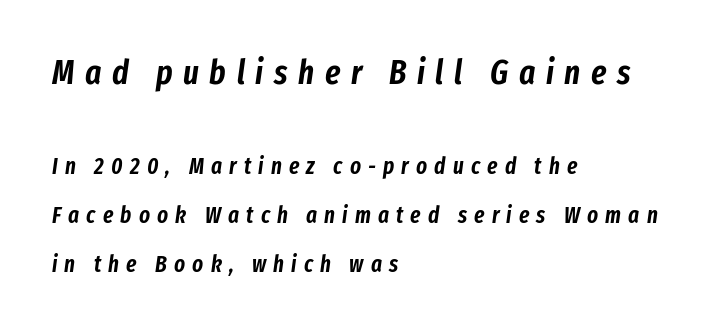
Q: Is the text italic (slanted)? A: Yes, it leans right by about 8 degrees.
Q: Is the text underlined? A: No.
Q: How is the paragraph aligned? A: Left-aligned.
Q: Is the spacing between letters normal or unusually wide? A: Unusually wide.
Q: Is the spacing between lines tight, normal or loose? A: Loose.
Q: Which block of text is set in a larger size, the first (top) or the second (bottom)? A: The first (top) one.
Q: Width (condensed, normal, or wide)? A: Condensed.
Q: Stroke contrast? A: Low.
Q: x-height? A: Medium.
Q: Monospaced? A: No.
